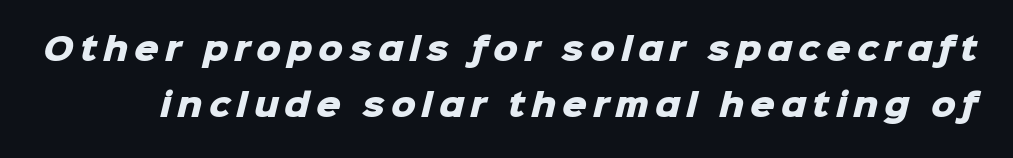
The image shows 31 px heavy sans-serif type; set line spacing 1.8x, not underlined; low stroke contrast and a medium x-height.
